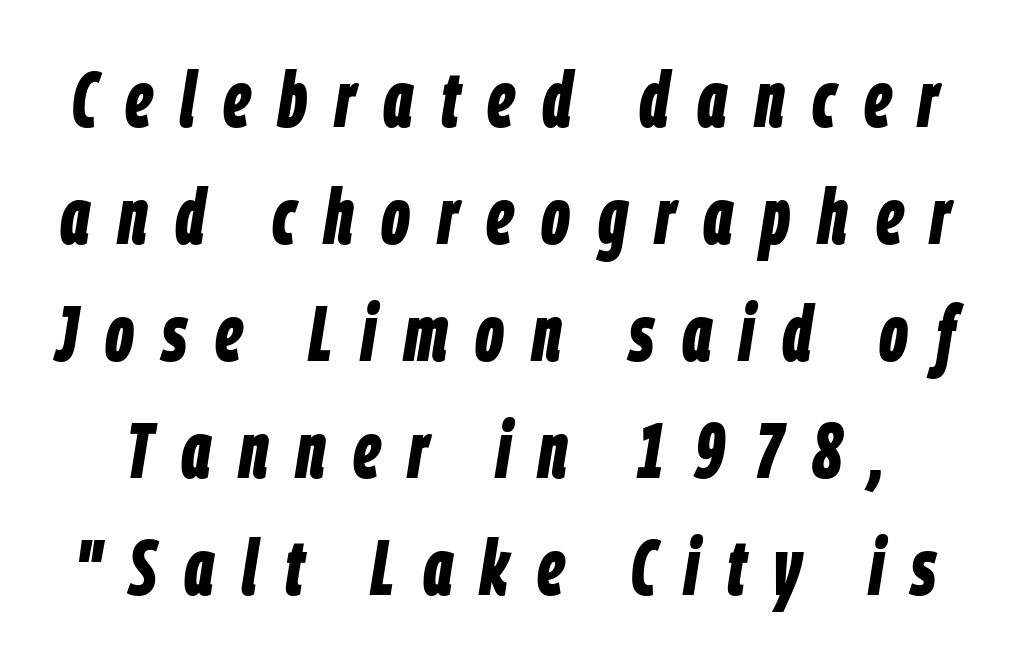
The image shows 79 px bold, condensed type, italic (leaning right); set normal line spacing (1.48x), unusually wide letter spacing (+0.35 em), not underlined; low stroke contrast and a large x-height.
